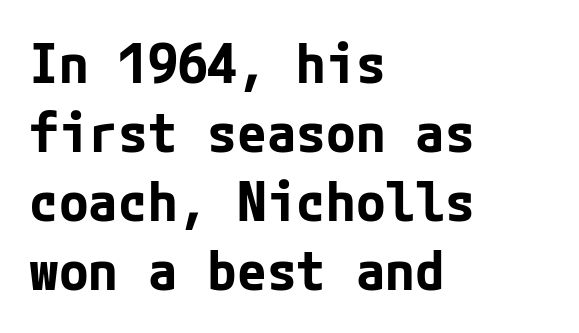
The image shows 54 px bold sans-serif type, upright; set left-aligned, normal line spacing (1.28x), normal letter spacing, not underlined; low stroke contrast and a medium x-height.
